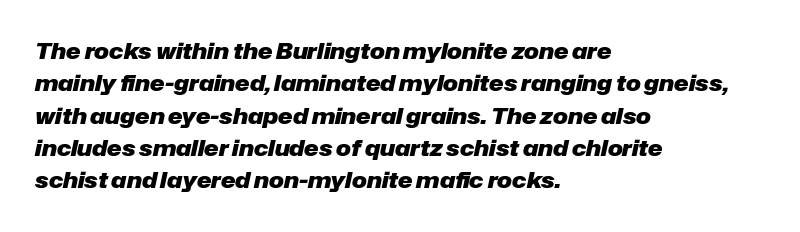
The image shows 22 px bold type, italic (leaning right); set left-aligned, normal line spacing (1.47x), normal letter spacing, not underlined.
